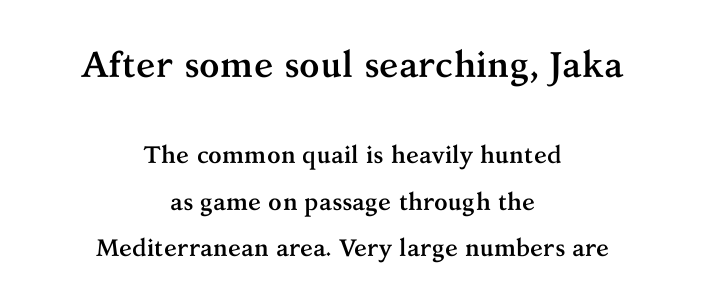
The image shows 36 px semibold serif type, upright; set centered, loose line spacing (1.93x), normal letter spacing, not underlined; the first (top) block is 1.5x larger; medium stroke contrast and a medium x-height.
